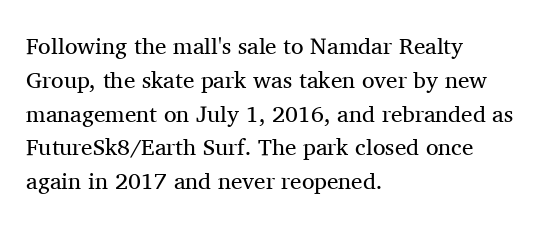
The image shows 23 px text type, upright; set left-aligned, normal line spacing (1.47x), normal letter spacing, not underlined.
